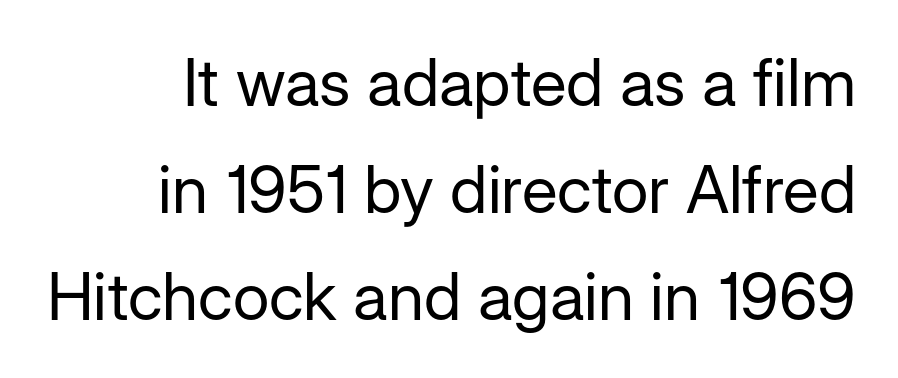
Nothing unusual about the tracking: characters are spaced as the font intends. The specimen reads as upright at a glance. The specimen omits any rule beneath the text block's lines. Is there much room between lines? A standard amount, neither cramped nor airy. Serif or sans? Sans — the stroke terminals are bare.
